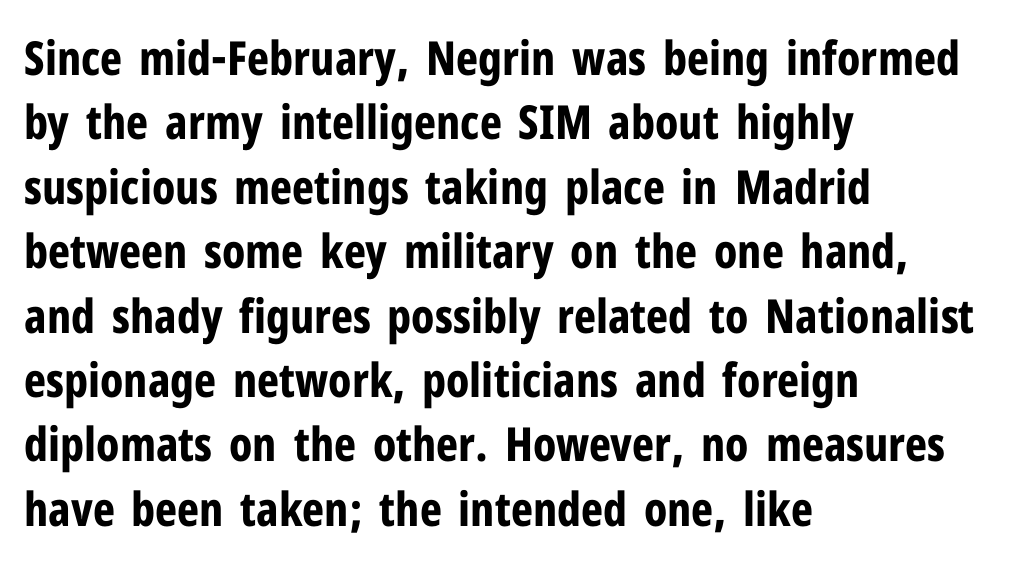
{"serif": "no", "italic": "no", "bold": "yes", "weight": "bold", "width": "condensed", "stroke_contrast": "low", "x_height": "medium", "monospaced": "no", "underline": "no", "align": "left", "line_spacing": "normal", "line_spacing_ratio": 1.37, "letter_spacing": "normal", "letter_spacing_em": 0.0, "glyph_px": 47}
